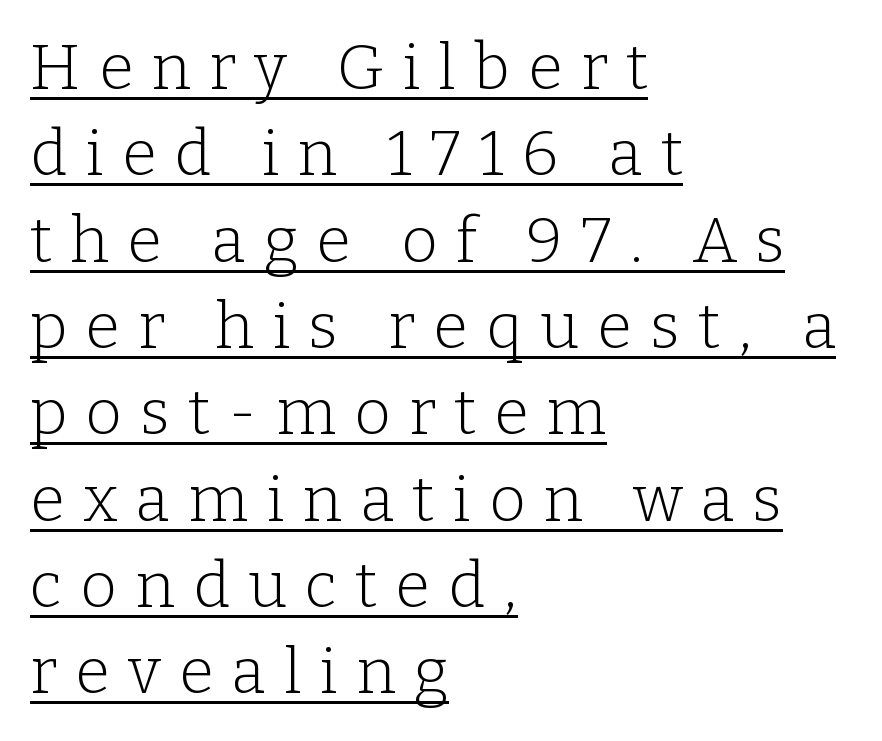
The characters are drawn with everyday or finer stroke widths. This is underlined copy, the kind a proofreader might mark for attention. The type is letterspaced generously, with wide tracking. Leftover space on each line is placed entirely after the last word. The designer went with a serif here, giving each stem small feet.
